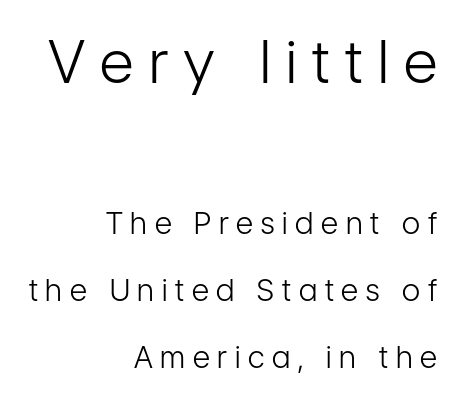
Q: Is the text bold? A: No.
Q: Is the text italic (slanted)? A: No, it is upright.
Q: Is the typeface a serif or a sans-serif typeface? A: Sans-serif.
Q: Is the text underlined? A: No.
Q: How is the paragraph aligned? A: Right-aligned.
Q: Is the spacing between letters normal or unusually wide? A: Unusually wide.
Q: Is the spacing between lines tight, normal or loose? A: Loose.
Q: Which block of text is set in a larger size, the first (top) or the second (bottom)? A: The first (top) one.
Q: Width (condensed, normal, or wide)? A: Condensed.
Q: Stroke contrast? A: Low.
Q: x-height? A: Medium.
Q: Monospaced? A: No.
